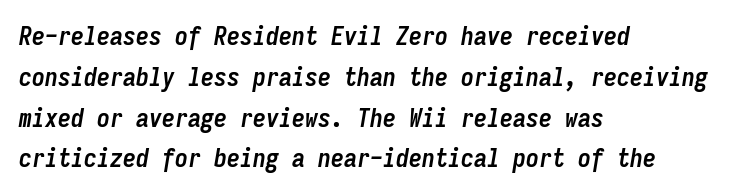
{"italic": "yes", "lean": "right", "slant_degrees": 9, "bold": "yes", "underline": "no", "align": "left", "line_spacing": "normal", "line_spacing_ratio": 1.57, "letter_spacing": "normal", "letter_spacing_em": 0.0, "glyph_px": 26}
